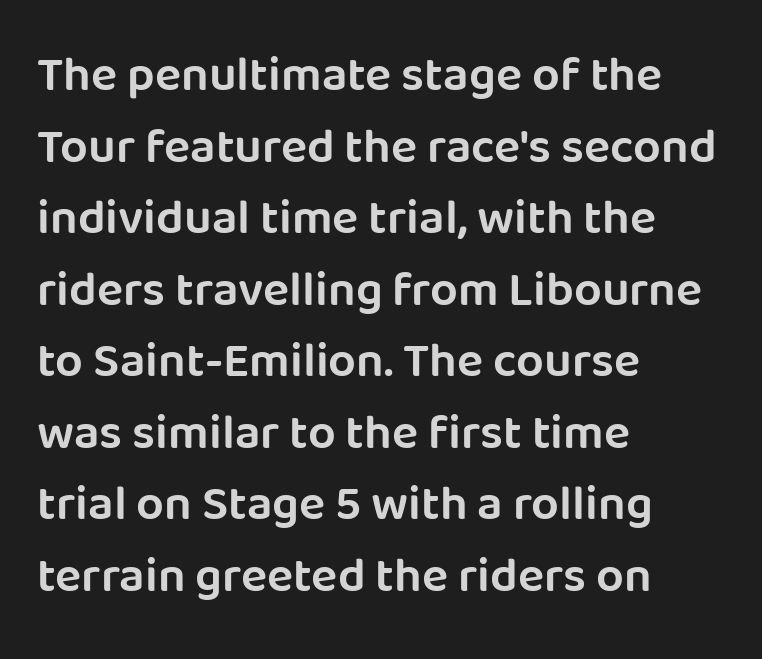
Q: Is the text bold? A: Semi-bold.
Q: Is the text italic (slanted)? A: No, it is upright.
Q: Is the typeface a serif or a sans-serif typeface? A: Sans-serif.
Q: Is the text underlined? A: No.
Q: How is the paragraph aligned? A: Left-aligned.
Q: Is the spacing between letters normal or unusually wide? A: Normal.
Q: Is the spacing between lines tight, normal or loose? A: Normal.
Q: Width (condensed, normal, or wide)? A: Normal.
Q: Stroke contrast? A: Low.
Q: x-height? A: Large.
Q: Monospaced? A: No.
